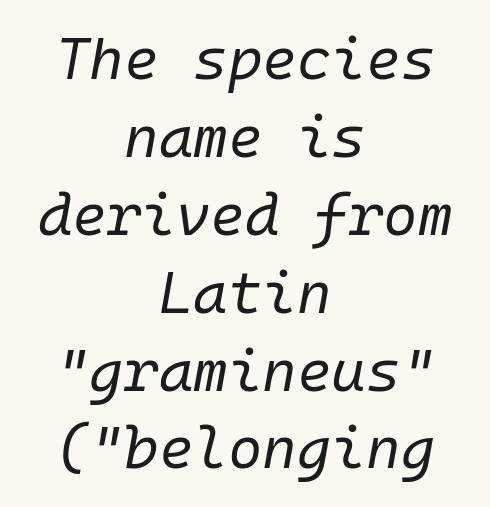
{"italic": "yes", "lean": "right", "slant_degrees": 10, "bold": "no", "weight": "regular", "width": "normal", "stroke_contrast": "low", "x_height": "medium", "monospaced": "yes", "underline": "no", "align": "center", "line_spacing": "normal", "line_spacing_ratio": 1.32, "letter_spacing": "normal", "letter_spacing_em": 0.0, "glyph_px": 59}
